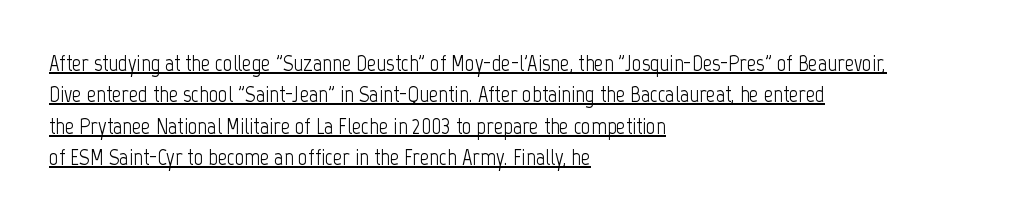
{"italic": "no", "bold": "no", "underline": "yes", "align": "left", "line_spacing": "normal", "line_spacing_ratio": 1.36, "letter_spacing": "normal", "letter_spacing_em": 0.0, "glyph_px": 23}
